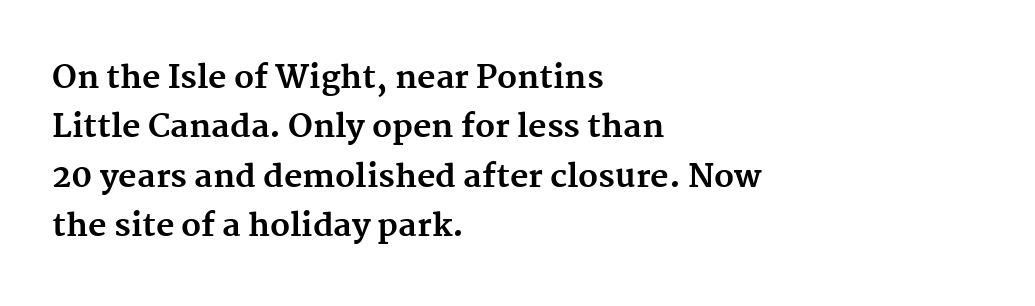
{"serif": "yes", "italic": "no", "bold": "yes", "weight": "bold", "width": "normal", "stroke_contrast": "medium", "x_height": "medium", "monospaced": "no", "underline": "no", "align": "left", "line_spacing": "normal", "line_spacing_ratio": 1.54, "letter_spacing": "normal", "letter_spacing_em": 0.0, "glyph_px": 32}
